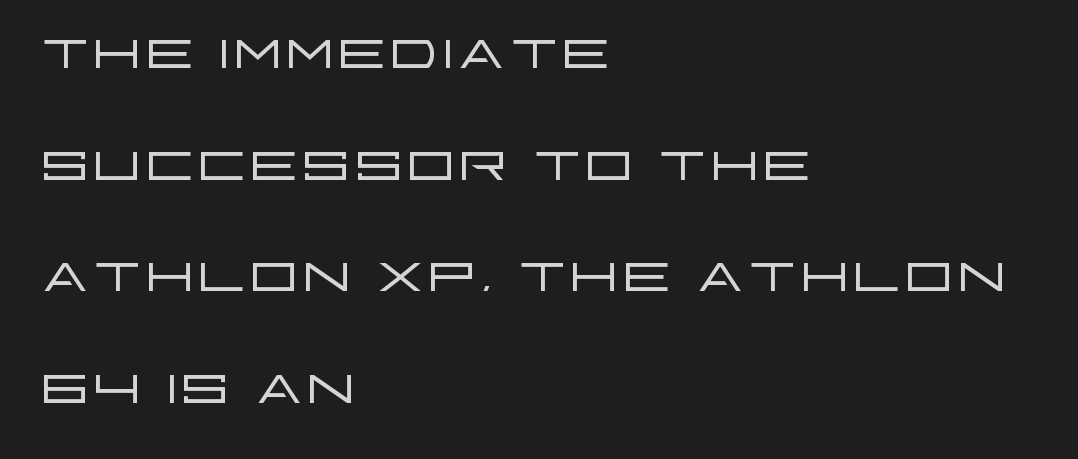
Q: Is the text bold? A: No.
Q: Is the text italic (slanted)? A: No, it is upright.
Q: Is the typeface a serif or a sans-serif typeface? A: Sans-serif.
Q: Is the text underlined? A: No.
Q: How is the paragraph aligned? A: Left-aligned.
Q: Is the spacing between letters normal or unusually wide? A: Normal.
Q: Is the spacing between lines tight, normal or loose? A: Normal.
Q: Width (condensed, normal, or wide)? A: Wide.
Q: Stroke contrast? A: Low.
Q: x-height? A: Large.
Q: Monospaced? A: No.
